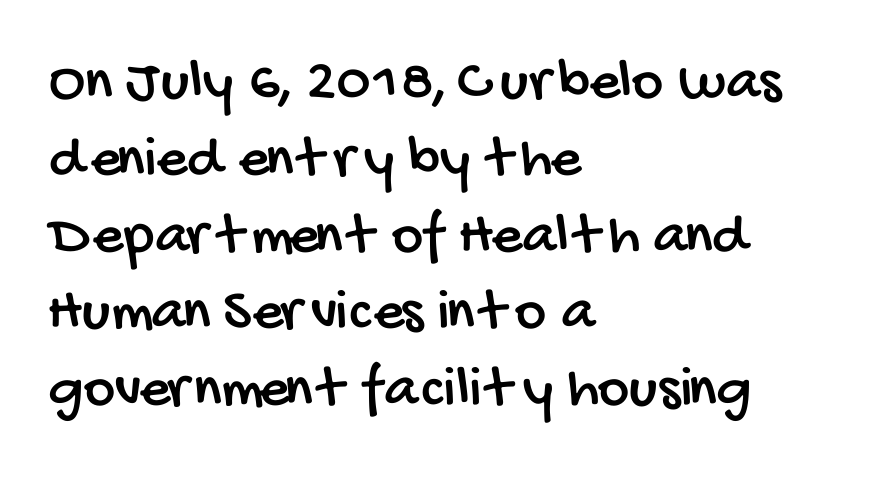
A bare baseline throughout the passage. The rendering uses natural spacing where letterforms have individual widths. How are the letters spaced? Ordinarily, with no added tracking. Each line starts at the same left margin while the right side varies. Serif or sans? Sans — the stroke terminals are bare.
